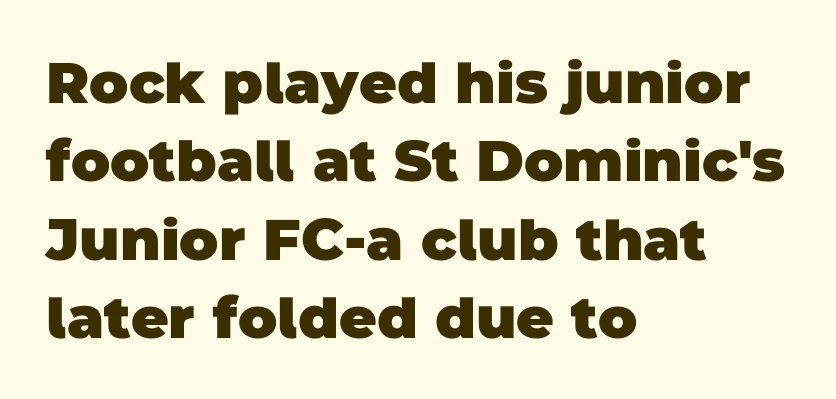
No feet cap the strokes, marking this as sans-serif type. Summary of vertical rhythm: regular, with standard interline spacing. The passage shown is not underscored anywhere. Weight check: bold — yes, fully.
